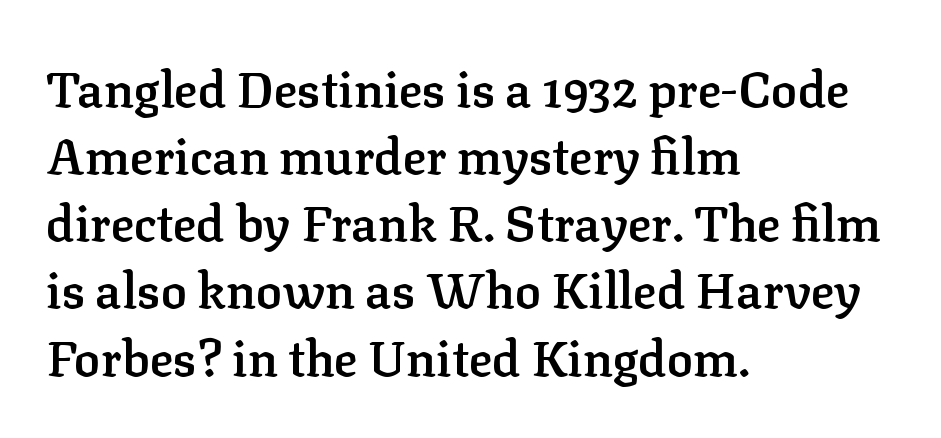
The image shows 49 px semibold serif type, upright; set left-aligned, normal line spacing (1.37x), normal letter spacing, not underlined; low stroke contrast and a medium x-height.
